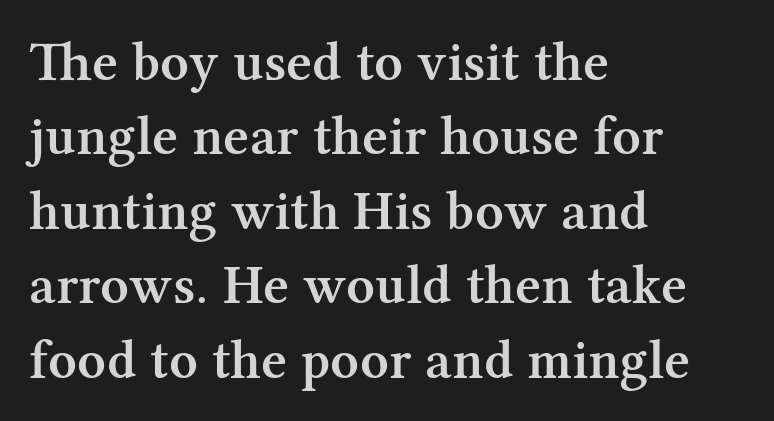
The image shows 56 px semibold serif type, upright; set left-aligned, normal line spacing (1.33x), normal letter spacing, not underlined; medium stroke contrast and a medium x-height.
